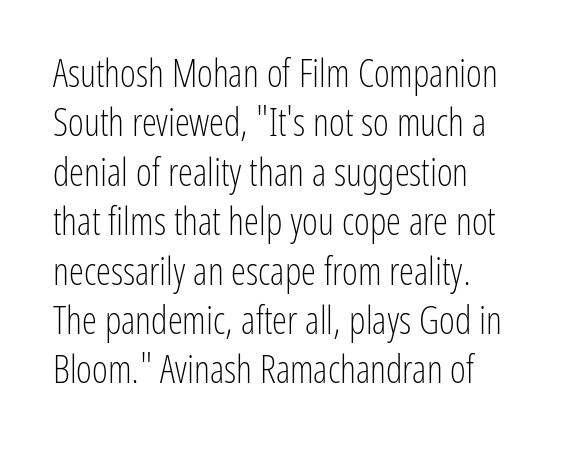
Inter-character spacing is left at the font's built-in metrics. Typographically, this falls in the sans-serif category. Rendered with straight, roman letterforms. Caption: face not bold, strokes unweighted. Varying glyph widths throughout — classic text-font behaviour.
